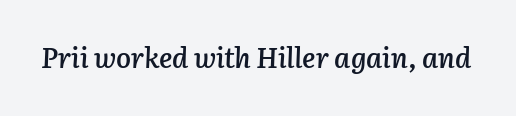
{"italic": "yes", "lean": "right", "slant_degrees": 3, "bold": "semi", "weight": "semibold", "width": "normal", "stroke_contrast": "low", "x_height": "medium", "monospaced": "no", "underline": "no", "letter_spacing": "normal", "letter_spacing_em": 0.0, "glyph_px": 28}
